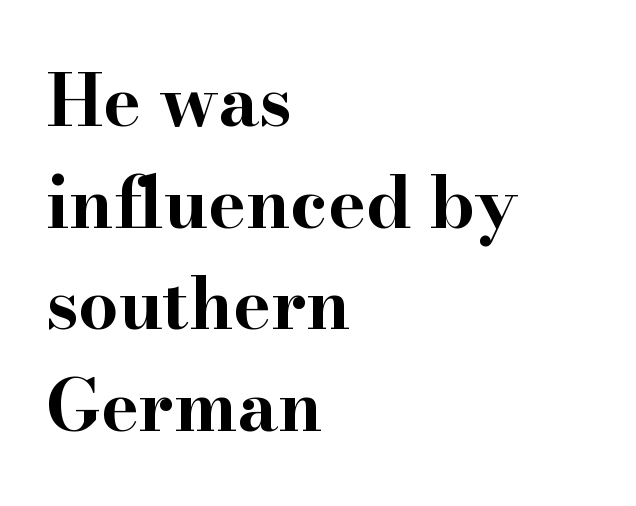
Q: Is the text bold? A: Yes.
Q: Is the text italic (slanted)? A: No, it is upright.
Q: Is the typeface a serif or a sans-serif typeface? A: Serif.
Q: Is the text underlined? A: No.
Q: How is the paragraph aligned? A: Left-aligned.
Q: Is the spacing between letters normal or unusually wide? A: Normal.
Q: Is the spacing between lines tight, normal or loose? A: Normal.
Q: Width (condensed, normal, or wide)? A: Wide.
Q: Stroke contrast? A: High.
Q: x-height? A: Small.
Q: Monospaced? A: No.
